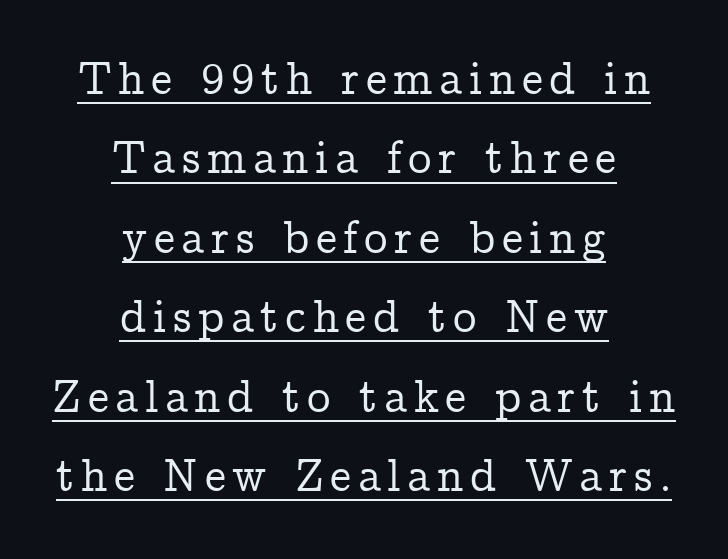
{"serif": "yes", "italic": "no", "width": "normal", "stroke_contrast": "low", "x_height": "medium", "monospaced": "no", "underline": "yes", "align": "center", "line_spacing": "normal", "line_spacing_ratio": 1.69, "glyph_px": 47}
